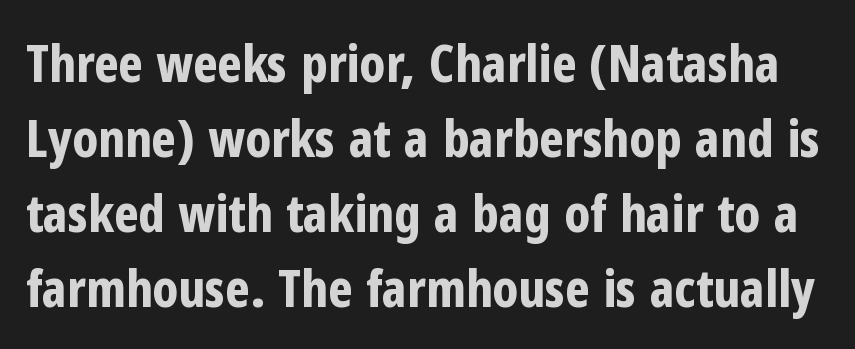
Look at the stroke-to-counter ratio: heavy, a bold. Look at the tracking — it's just the regular setting, nothing added. Unmarked baselines from the first word to the last. It's the straight-up-and-down kind of type. Proportional: the letters do not fall into vertical columns.
